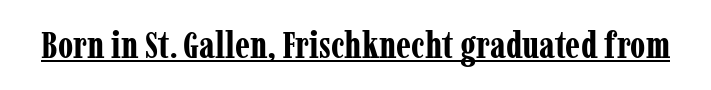
The image shows 37 px bold, condensed serif type, upright; set normal letter spacing, underlined; low stroke contrast and a medium x-height.
